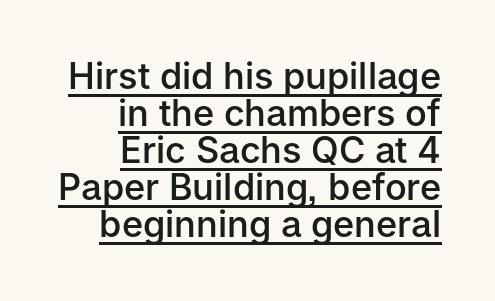
The image shows 36 px semibold sans-serif type, upright; set right-aligned, tight line spacing (1.03x), normal letter spacing, underlined; low stroke contrast and a medium x-height.
